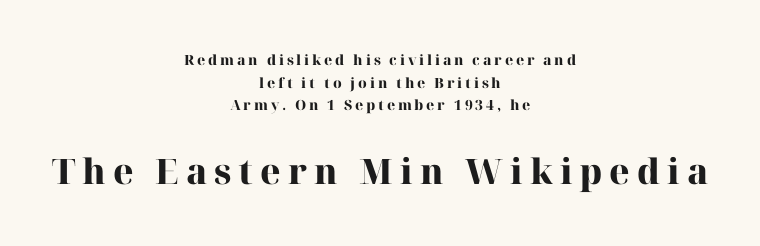
{"serif": "yes", "italic": "no", "bold": "yes", "weight": "heavy", "width": "normal", "stroke_contrast": "high", "x_height": "medium", "monospaced": "no", "underline": "no", "align": "center", "line_spacing": "normal", "line_spacing_ratio": 1.62, "letter_spacing": "wide", "letter_spacing_em": 0.2, "larger_block": "second", "size_ratio": 2.5, "glyph_px": 35}
